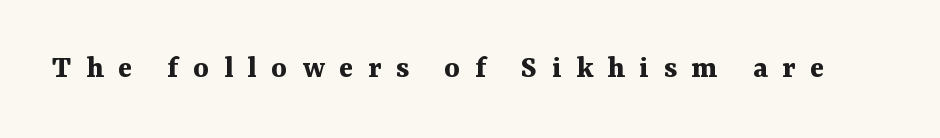
Q: Is the text bold? A: Yes.
Q: Is the text italic (slanted)? A: No, it is upright.
Q: Is the typeface a serif or a sans-serif typeface? A: Serif.
Q: Is the text underlined? A: No.
Q: Is the spacing between letters normal or unusually wide? A: Unusually wide.
Q: Width (condensed, normal, or wide)? A: Normal.
Q: Stroke contrast? A: Medium.
Q: x-height? A: Medium.
Q: Monospaced? A: No.
